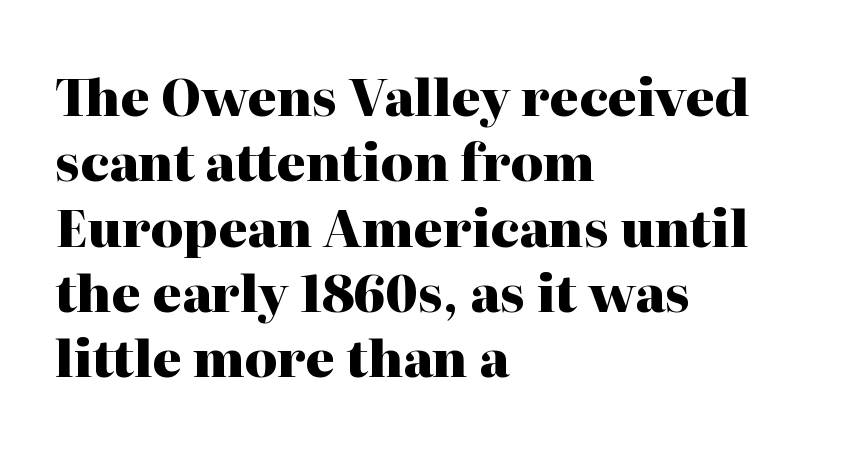
Does the lettering tilt? It doesn't — this is upright. Which margin do the lines hug? The left one — the right edge is uneven. Horizontal bands of white between lines are of average thickness. A dark, heavy texture on the line: the type is bold.
